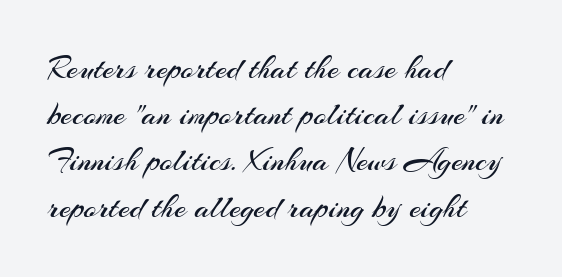
{"serif": "no", "bold": "no", "weight": "regular", "width": "normal", "stroke_contrast": "medium", "x_height": "small", "monospaced": "no", "underline": "no", "align": "left", "line_spacing": "normal", "line_spacing_ratio": 1.4, "letter_spacing": "normal", "letter_spacing_em": 0.0, "glyph_px": 33}
